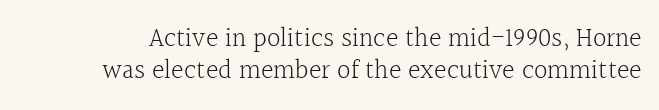
Plain, unruled lines of type. Compared with typical body copy, the letter spacing here is the same. Every character sits straight up, as roman type does. No chunkiness to these letters — they're not bold.
